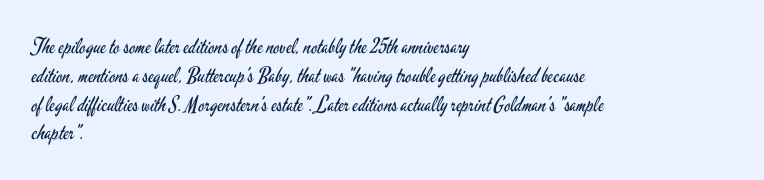
{"bold": "no", "underline": "no", "align": "left", "line_spacing": "normal", "line_spacing_ratio": 1.37, "letter_spacing": "normal", "letter_spacing_em": 0.0, "glyph_px": 21}
